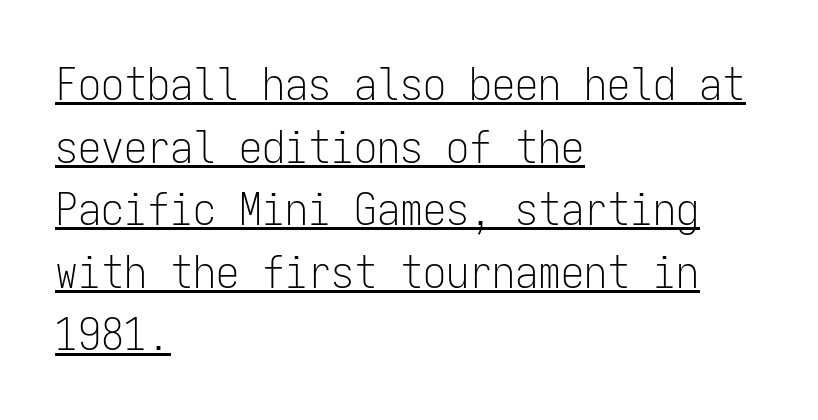
The paragraph has a hard left edge and a soft right edge. The lettering is marked with a stroke running underneath it. Fixed-width glyphs throughout — classic coding-font behaviour. Does extra space separate the letters? No, they use regular spacing.
